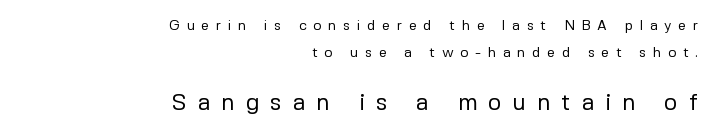
Q: Is the text bold? A: No.
Q: Is the text italic (slanted)? A: No, it is upright.
Q: Is the text underlined? A: No.
Q: How is the paragraph aligned? A: Right-aligned.
Q: Is the spacing between letters normal or unusually wide? A: Unusually wide.
Q: Is the spacing between lines tight, normal or loose? A: Loose.
Q: Which block of text is set in a larger size, the first (top) or the second (bottom)? A: The second (bottom) one.
